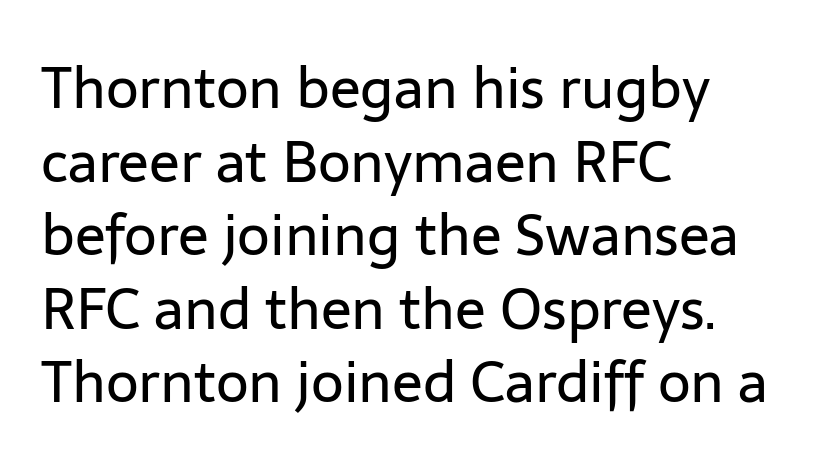
The rendering uses natural spacing where letterforms have individual widths. These lines are composed in type without serifs. Visually the block forms a straight wall on the left and a jagged coastline on the right. These glyphs show unthickened strokes, regular width or finer. There is no visible air inserted between adjacent glyphs. Students, observe: this is what conventionally led text looks like.
